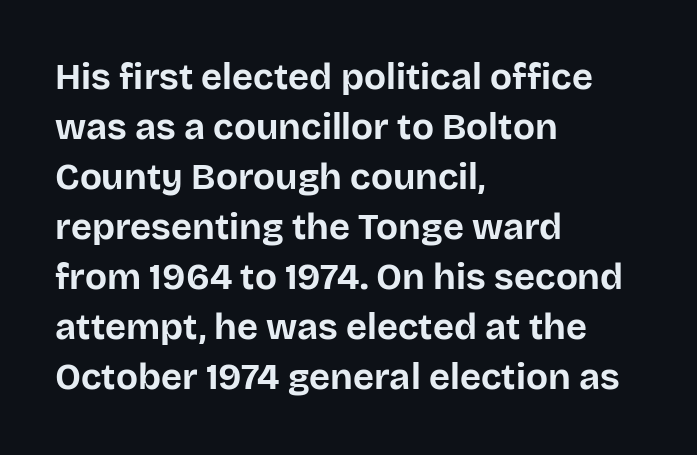
Weight: bold. The face used here is proportionally spaced, like ordinary book or web type. Evenly set lines give the paragraph a standard silhouette. The type is set solid horizontally, with unmodified tracking.
